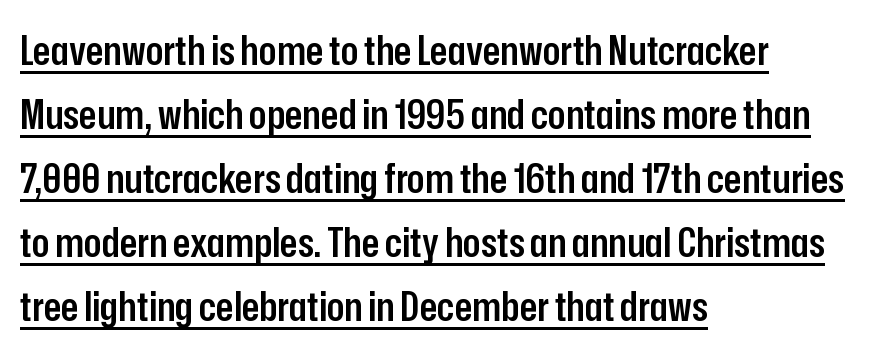
Q: Is the text bold? A: Semi-bold.
Q: Is the text italic (slanted)? A: No, it is upright.
Q: Is the typeface a serif or a sans-serif typeface? A: Sans-serif.
Q: Is the text underlined? A: Yes.
Q: How is the paragraph aligned? A: Left-aligned.
Q: Is the spacing between letters normal or unusually wide? A: Normal.
Q: Is the spacing between lines tight, normal or loose? A: Normal.
Q: Width (condensed, normal, or wide)? A: Condensed.
Q: Stroke contrast? A: Low.
Q: x-height? A: Medium.
Q: Monospaced? A: No.
